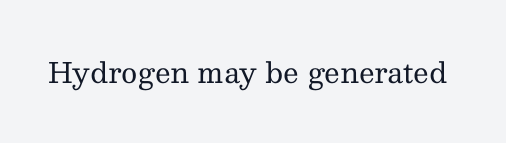
What stands out about the letter spacing? Nothing — it is the standard amount. Vertical strokes here are truly vertical. Anything drawn beneath the words? Only blank space. Is this a fixed-width face? No — the glyphs have proportional, varying widths. The characters display serif detailing at their extremities.
